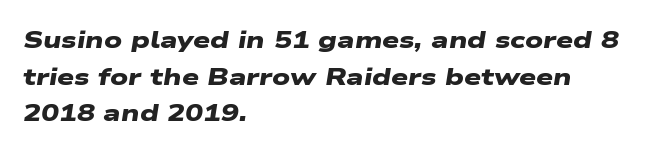
The image shows 24 px bold type; set left-aligned, normal line spacing (1.53x), normal letter spacing, not underlined.
